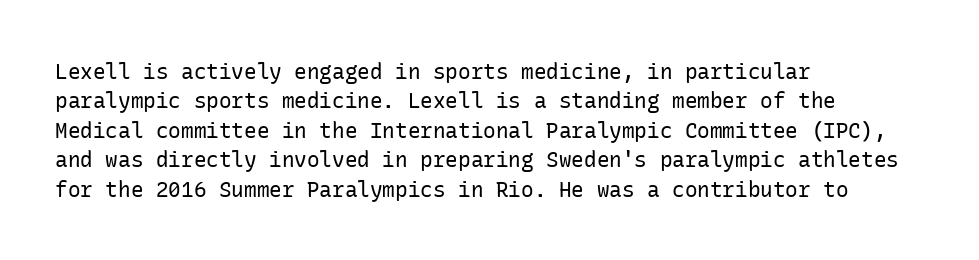
The image shows 21 px text type, upright; set left-aligned, normal line spacing (1.4x), normal letter spacing, not underlined.
